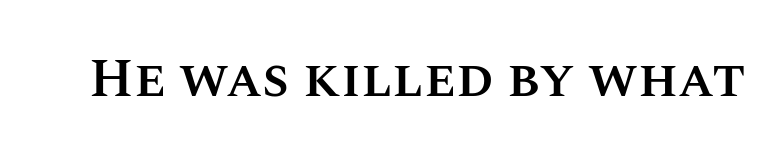
The image shows 54 px semibold type, upright; set normal letter spacing, not underlined; medium stroke contrast and a large x-height.
